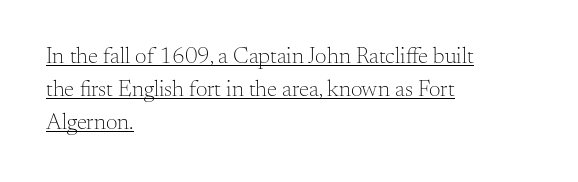
Q: Is the text bold? A: No.
Q: Is the text italic (slanted)? A: No, it is upright.
Q: Is the text underlined? A: Yes.
Q: How is the paragraph aligned? A: Left-aligned.
Q: Is the spacing between letters normal or unusually wide? A: Normal.
Q: Is the spacing between lines tight, normal or loose? A: Normal.
